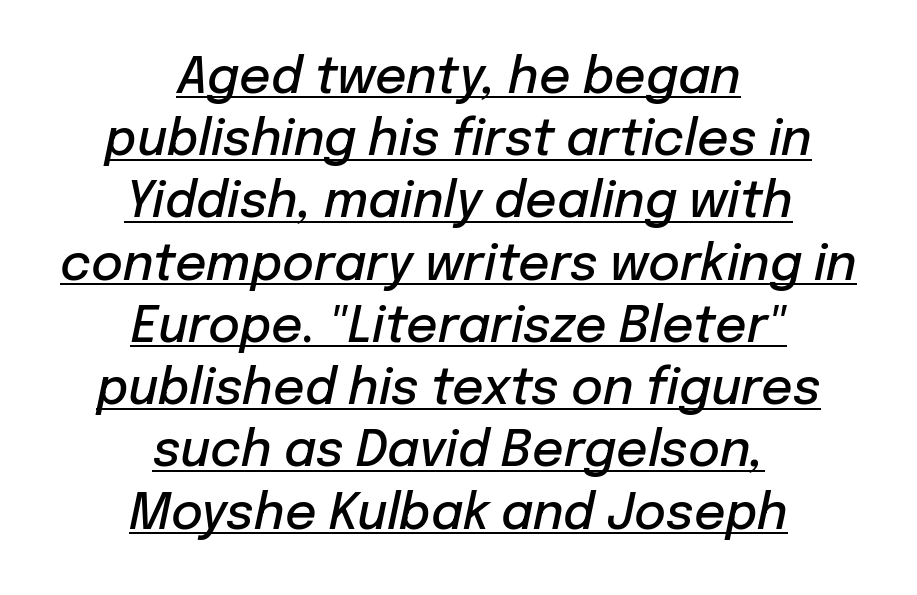
{"italic": "yes", "lean": "right", "slant_degrees": 12, "bold": "semi", "weight": "semibold", "width": "normal", "stroke_contrast": "low", "x_height": "medium", "monospaced": "no", "underline": "yes", "align": "center", "line_spacing": "normal", "line_spacing_ratio": 1.27, "letter_spacing": "normal", "letter_spacing_em": 0.0, "glyph_px": 49}
